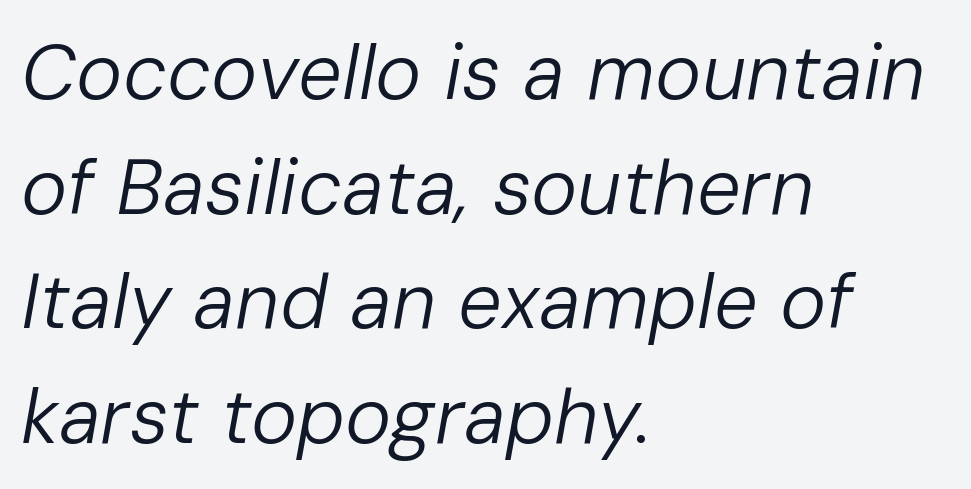
Q: Is the text bold? A: No.
Q: Is the text italic (slanted)? A: Yes, it leans right by about 10 degrees.
Q: Is the text underlined? A: No.
Q: How is the paragraph aligned? A: Left-aligned.
Q: Is the spacing between letters normal or unusually wide? A: Normal.
Q: Is the spacing between lines tight, normal or loose? A: Normal.
Q: Width (condensed, normal, or wide)? A: Normal.
Q: Stroke contrast? A: Low.
Q: x-height? A: Medium.
Q: Monospaced? A: No.
